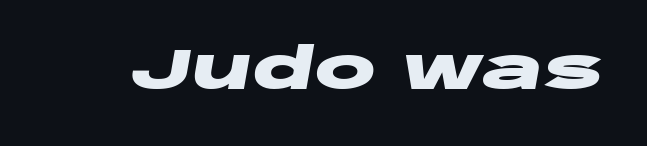
Q: Is the text bold? A: Yes.
Q: Is the text italic (slanted)? A: Yes, it leans right by about 10 degrees.
Q: Is the text underlined? A: No.
Q: Is the spacing between letters normal or unusually wide? A: Normal.
Q: Width (condensed, normal, or wide)? A: Wide.
Q: Stroke contrast? A: Low.
Q: x-height? A: Large.
Q: Monospaced? A: No.
